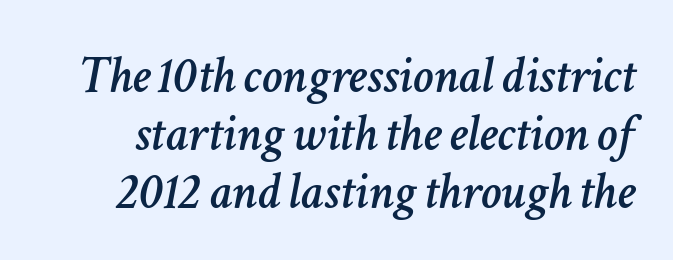
{"italic": "yes", "lean": "right", "slant_degrees": 11, "width": "normal", "stroke_contrast": "low", "x_height": "medium", "monospaced": "no", "underline": "no", "line_spacing": "tight", "line_spacing_ratio": 1.12, "letter_spacing": "normal", "letter_spacing_em": 0.0, "glyph_px": 52}
